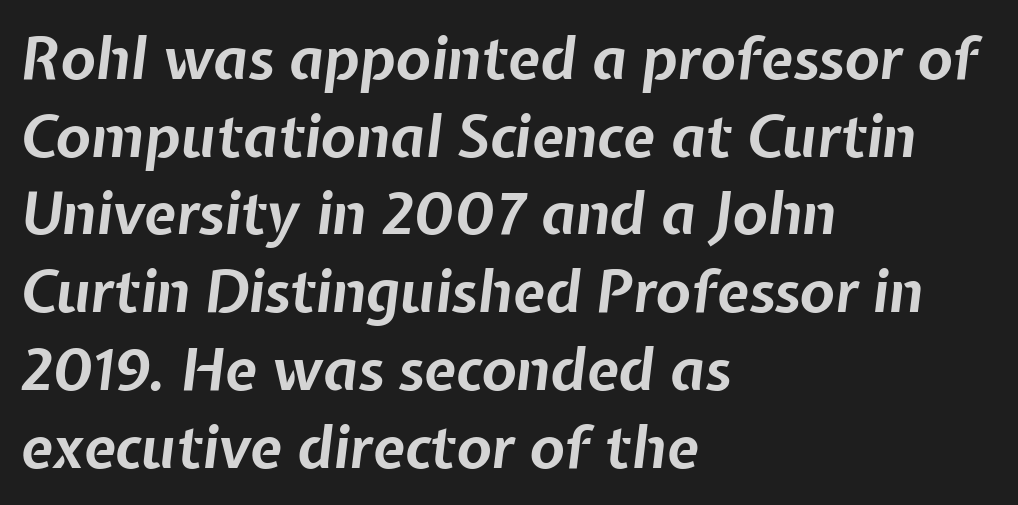
Rendered with sloped, italic letterforms. You'd pick this weight for a headline — it's a proper bold. Caption: multi-line text, flush left, ragged right. The passage shown is typed in a proportional face where columns would drift. The leading is moderate, giving the passage an even texture. The foot of each line stays bare and open.
